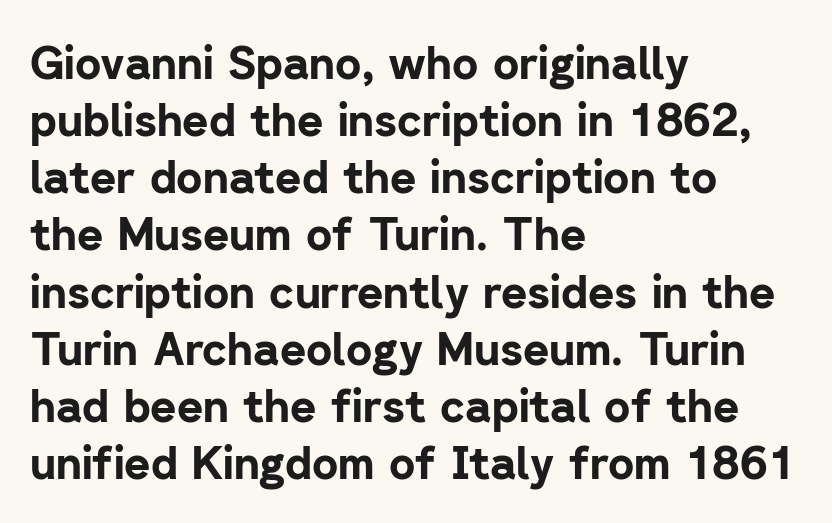
{"serif": "no", "italic": "no", "bold": "yes", "weight": "bold", "width": "normal", "stroke_contrast": "low", "x_height": "medium", "monospaced": "no", "underline": "no", "align": "left", "line_spacing": "normal", "line_spacing_ratio": 1.27, "letter_spacing": "normal", "letter_spacing_em": 0.0, "glyph_px": 45}
